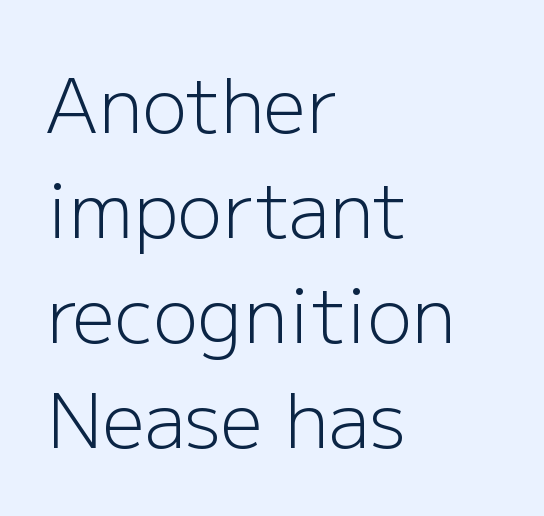
The image shows 75 px light sans-serif type, upright; set left-aligned, normal line spacing (1.4x), normal letter spacing, not underlined; low stroke contrast and a medium x-height.
